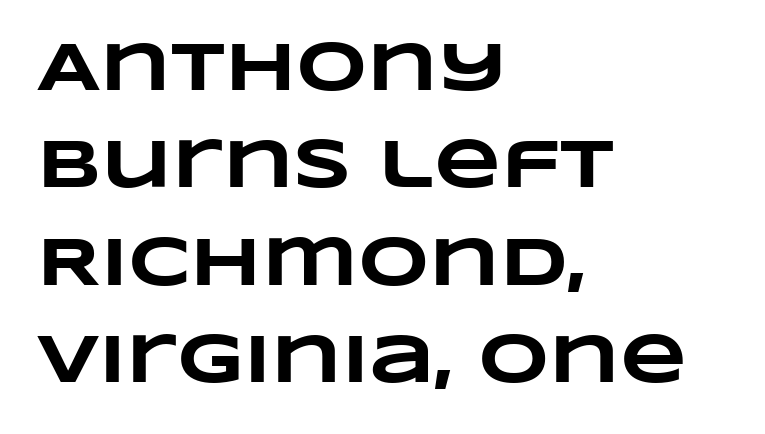
The image shows 69 px heavy, wide type; set left-aligned, normal line spacing (1.41x), normal letter spacing, not underlined; low stroke contrast and a large x-height.
